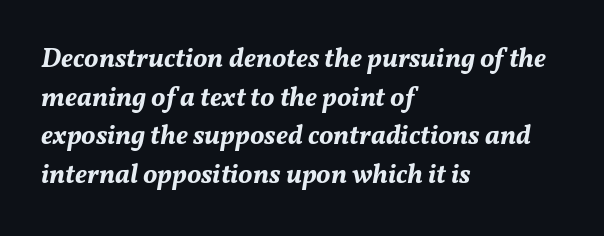
Glance below the letters and you will spot only blank space. Casual observation: everything's shoved over to the left. There's an unmistakable incline to the writing here. Spacing between characters is what you'd get straight out of the box. If you measured baseline to baseline, you'd find a middling distance.
